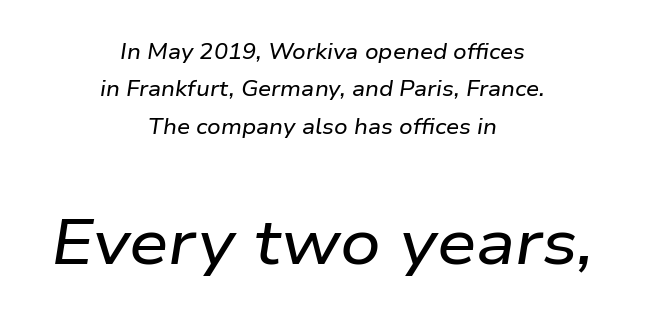
Top chunk: small. Bottom chunk: large. When letters slant like this, we call the style italic. The whitespace from short lines is split evenly between both sides. You could call the tracking neutral — neither tight nor loose. You could not count columns in this text — the font is proportionally spaced.
